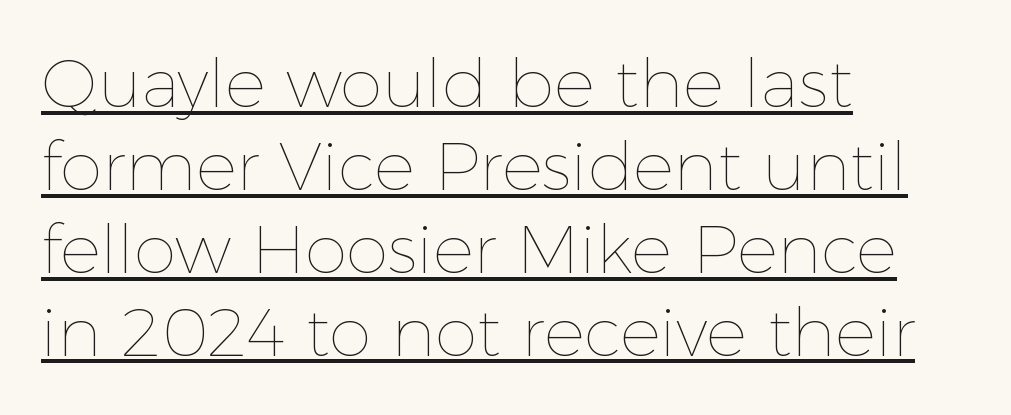
{"italic": "no", "bold": "no", "weight": "thin", "width": "normal", "x_height": "medium", "monospaced": "no", "underline": "yes", "align": "left", "line_spacing_ratio": 1.22, "letter_spacing": "normal", "letter_spacing_em": 0.0, "glyph_px": 68}
